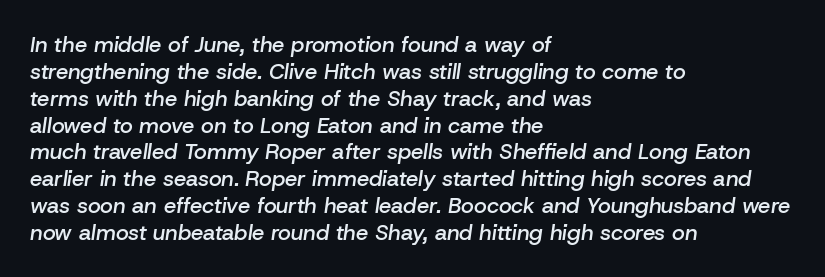
The image shows 22 px text type, italic (leaning right); set left-aligned, line spacing 1.22x, normal letter spacing, not underlined.
